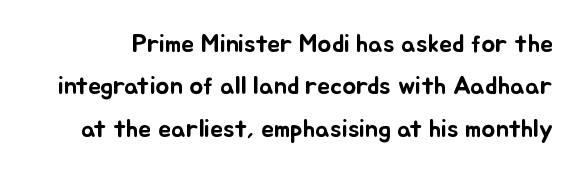
{"italic": "no", "underline": "no", "line_spacing": "normal", "line_spacing_ratio": 1.63, "letter_spacing": "normal", "letter_spacing_em": 0.0, "glyph_px": 26}
